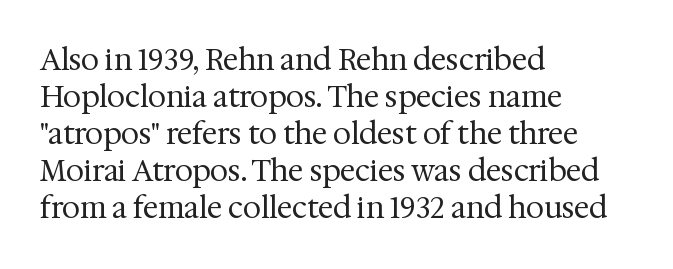
{"serif": "yes", "italic": "no", "bold": "no", "weight": "regular", "width": "normal", "stroke_contrast": "medium", "x_height": "medium", "monospaced": "no", "underline": "no", "align": "left", "line_spacing": "normal", "line_spacing_ratio": 1.28, "letter_spacing": "normal", "letter_spacing_em": 0.0, "glyph_px": 29}
